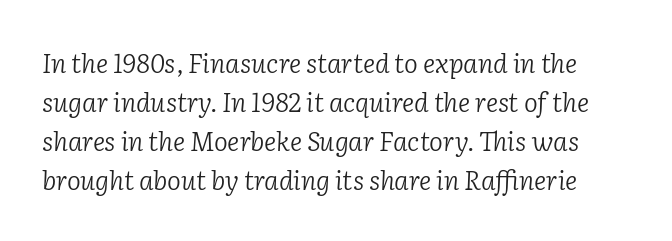
The image shows 26 px text type, italic (leaning right); set normal line spacing (1.5x), normal letter spacing, not underlined.
